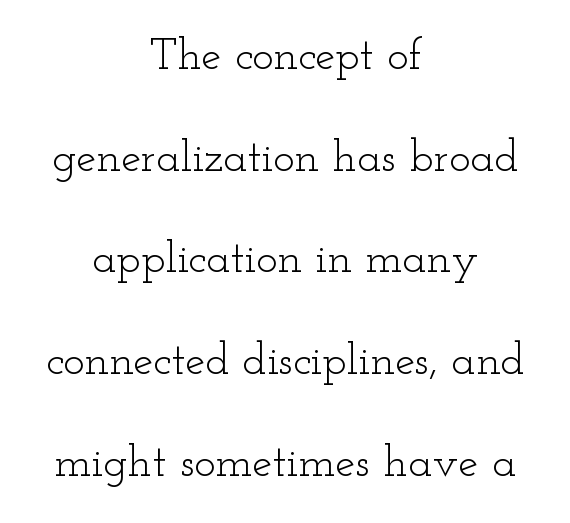
{"serif": "yes", "italic": "no", "bold": "no", "weight": "light", "width": "wide", "stroke_contrast": "low", "x_height": "small", "monospaced": "no", "underline": "no", "align": "center", "line_spacing": "loose", "line_spacing_ratio": 2.26, "letter_spacing": "normal", "letter_spacing_em": 0.0, "glyph_px": 45}
